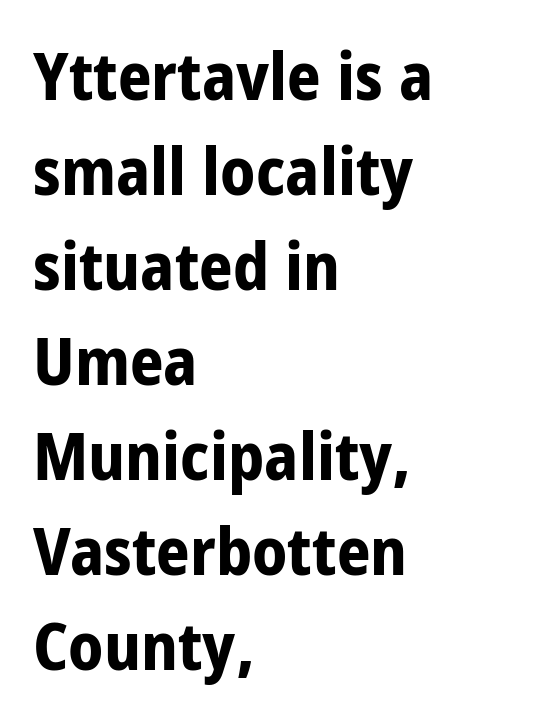
The image shows 66 px bold, condensed sans-serif type, upright; set left-aligned, normal line spacing (1.44x), normal letter spacing, not underlined; low stroke contrast and a large x-height.
